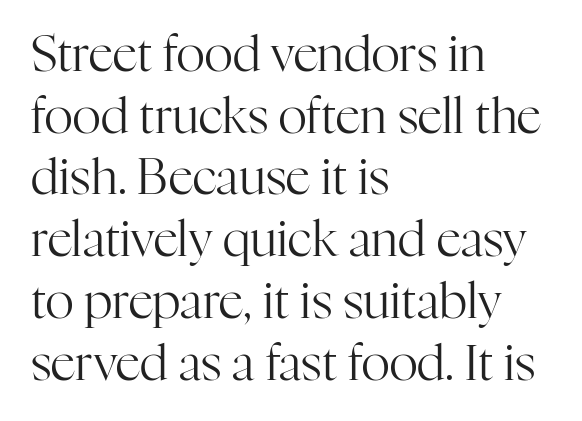
A quiet, ordinary-to-light weight characterises the typeface. Each row of text sits above clean, open space. Does the type have serifs? Yes, each stem ends in a small foot. Proportional: the letters do not fall into vertical columns. These lines sit exactly where default settings would place them. The letters sit at their default tracking, neither squeezed nor spread.
